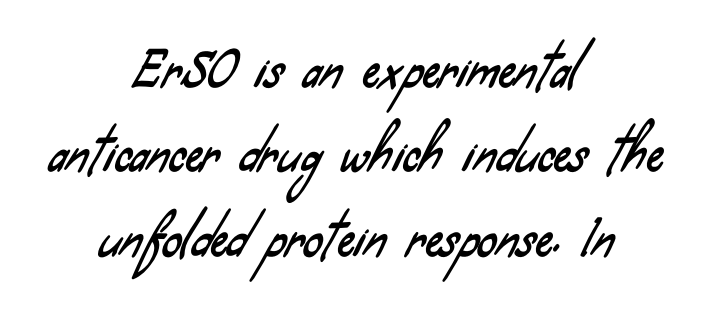
Q: Is the typeface a serif or a sans-serif typeface? A: Sans-serif.
Q: Is the text underlined? A: No.
Q: How is the paragraph aligned? A: Centered.
Q: Is the spacing between letters normal or unusually wide? A: Normal.
Q: Width (condensed, normal, or wide)? A: Condensed.
Q: Stroke contrast? A: Low.
Q: x-height? A: Small.
Q: Monospaced? A: No.
